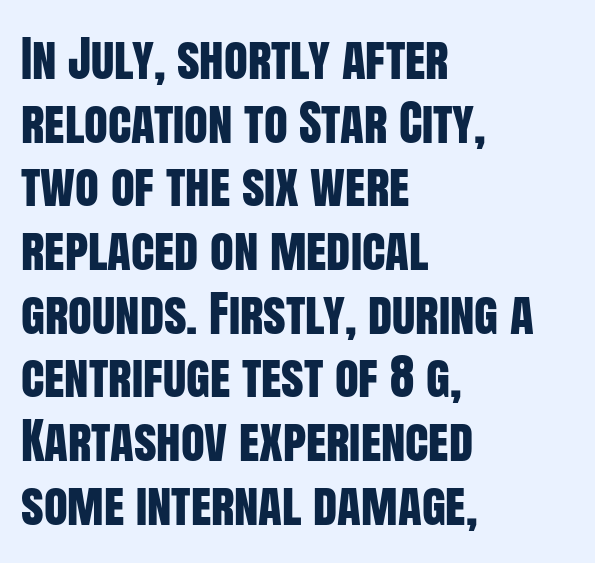
You could not count columns in this text — the font is proportionally spaced. You can tell from the bare stems that sans-serif type was used. Where is the straight margin? On the left. Beneath every word, the page is bare. Tall strokes in this sample are plumb rather than angled. Regular leading.
